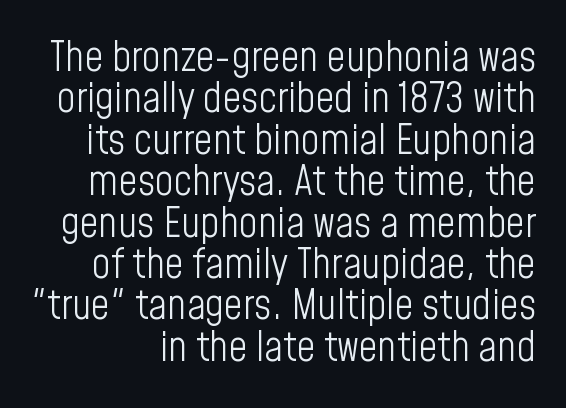
Looks like regular typesetting: each glyph gets only the width it needs. Standard letterfit; no display-style spreading of the glyphs. No extra ink here — the face is not bold. A typesetter would mark this as roman, not italic. Regarding leading, the lines here are crowded together.
